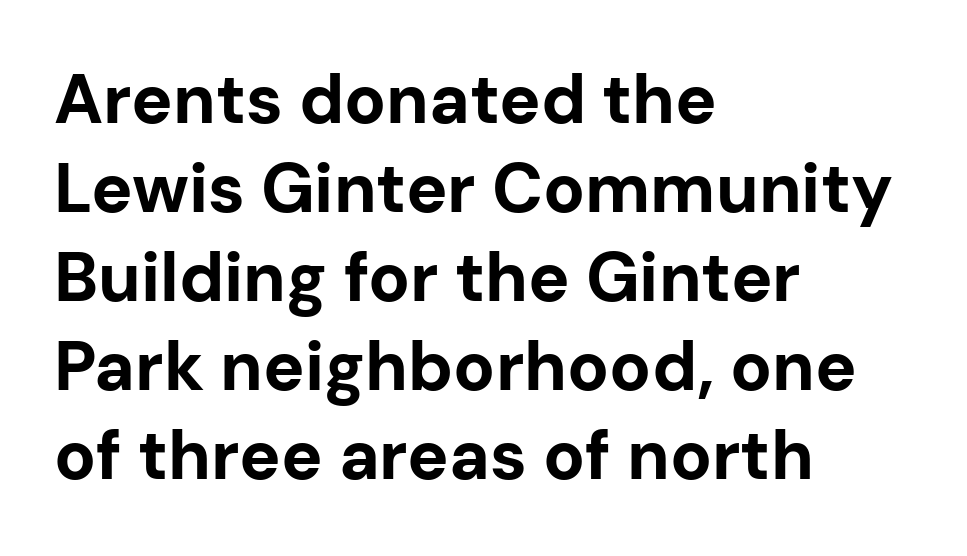
The image shows 69 px bold sans-serif type, upright; set left-aligned, normal line spacing (1.29x), normal letter spacing, not underlined; low stroke contrast and a medium x-height.
